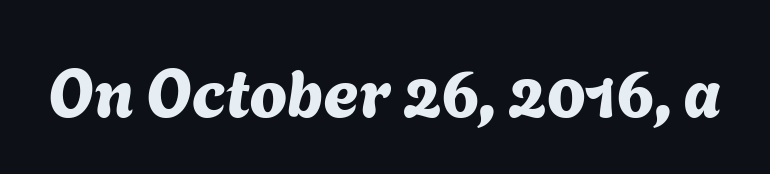
The image shows 68 px sans-serif type; set normal letter spacing, not underlined; medium stroke contrast and a medium x-height.
